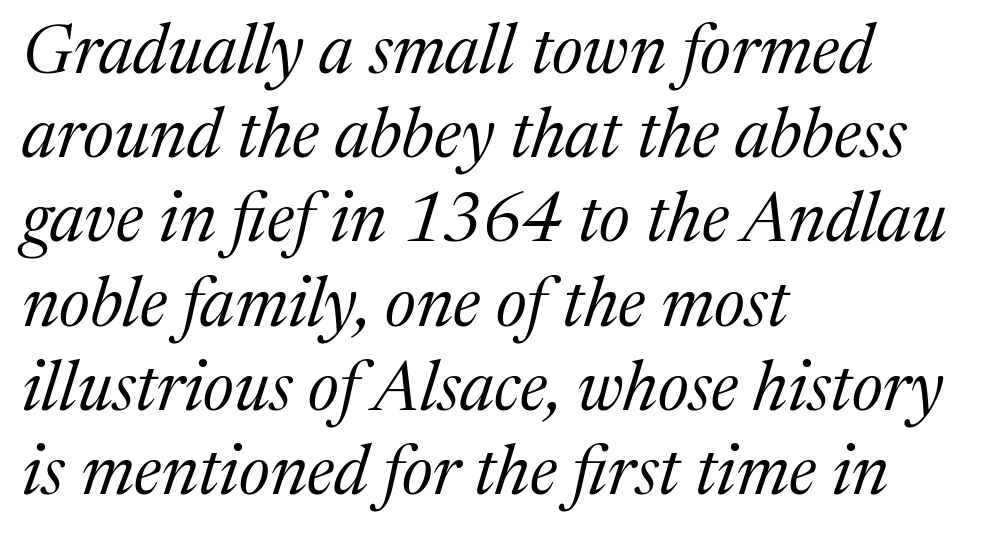
The letterforms sit at book weight or below. The letterforms sit shoulder to shoulder at normal distance. The axis of the letterforms is tilted away from vertical. A serif font was chosen for this passage. The glyphs are unaccompanied by any horizontal stroke below them. The rag falls on the right side of this text block.
